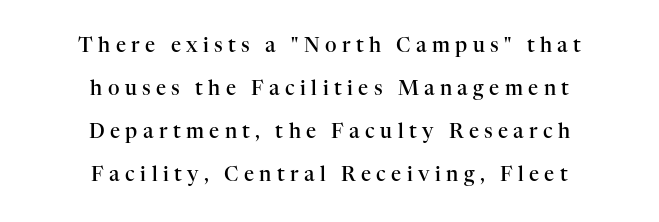
Q: Is the text bold? A: Semi-bold.
Q: Is the text italic (slanted)? A: No, it is upright.
Q: Is the text underlined? A: No.
Q: How is the paragraph aligned? A: Centered.
Q: Is the spacing between letters normal or unusually wide? A: Unusually wide.
Q: Is the spacing between lines tight, normal or loose? A: Loose.
